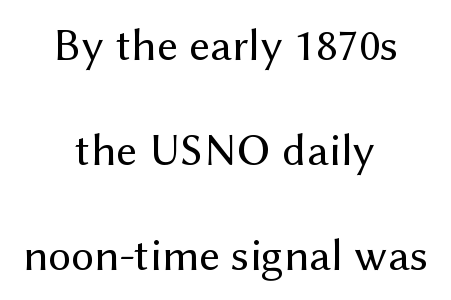
Q: Is the text bold? A: No.
Q: Is the text italic (slanted)? A: No, it is upright.
Q: Is the typeface a serif or a sans-serif typeface? A: Sans-serif.
Q: Is the text underlined? A: No.
Q: How is the paragraph aligned? A: Centered.
Q: Is the spacing between letters normal or unusually wide? A: Normal.
Q: Is the spacing between lines tight, normal or loose? A: Loose.
Q: Width (condensed, normal, or wide)? A: Normal.
Q: Stroke contrast? A: Medium.
Q: x-height? A: Medium.
Q: Monospaced? A: No.
